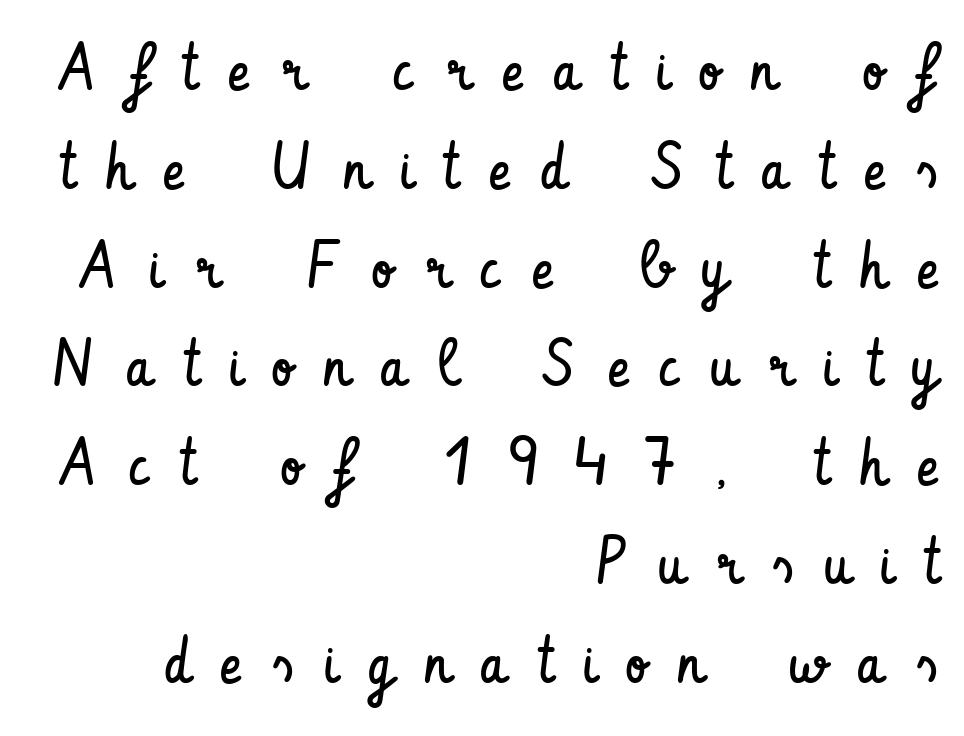
Varying glyph widths throughout — classic text-font behaviour. This is sans-serif lettering, the kind often seen on screens and signage. This rendering features lettering with no underline. Regular leading.
